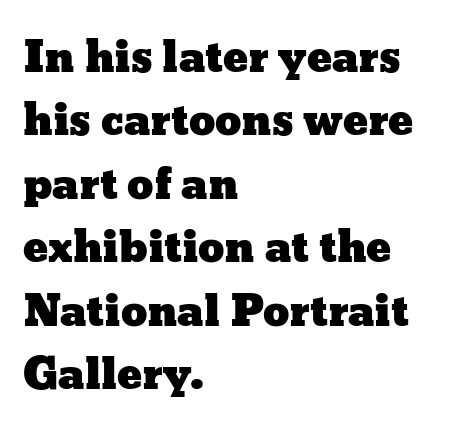
Q: Is the text italic (slanted)? A: No, it is upright.
Q: Is the text underlined? A: No.
Q: How is the paragraph aligned? A: Left-aligned.
Q: Is the spacing between letters normal or unusually wide? A: Normal.
Q: Is the spacing between lines tight, normal or loose? A: Normal.
Q: Width (condensed, normal, or wide)? A: Wide.
Q: Stroke contrast? A: Low.
Q: x-height? A: Medium.
Q: Monospaced? A: No.
